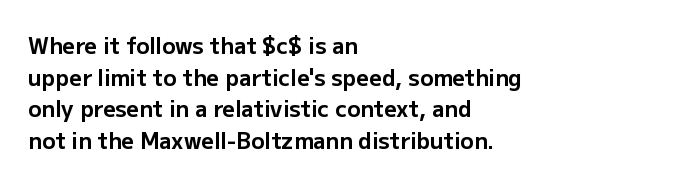
{"italic": "no", "bold": "yes", "underline": "no", "align": "left", "line_spacing": "normal", "line_spacing_ratio": 1.44, "letter_spacing": "normal", "letter_spacing_em": 0.0, "glyph_px": 22}
